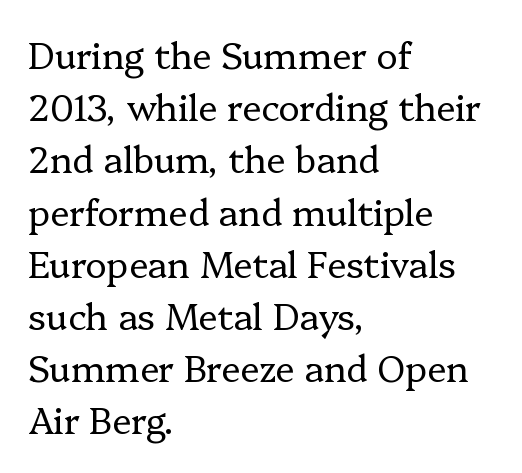
No chunkiness to these letters — they're not bold. Note: serifs present on the glyphs. Every row of glyphs begins at an identical x-position on the left. The block of text has a typical density, with ordinary space between rows.
